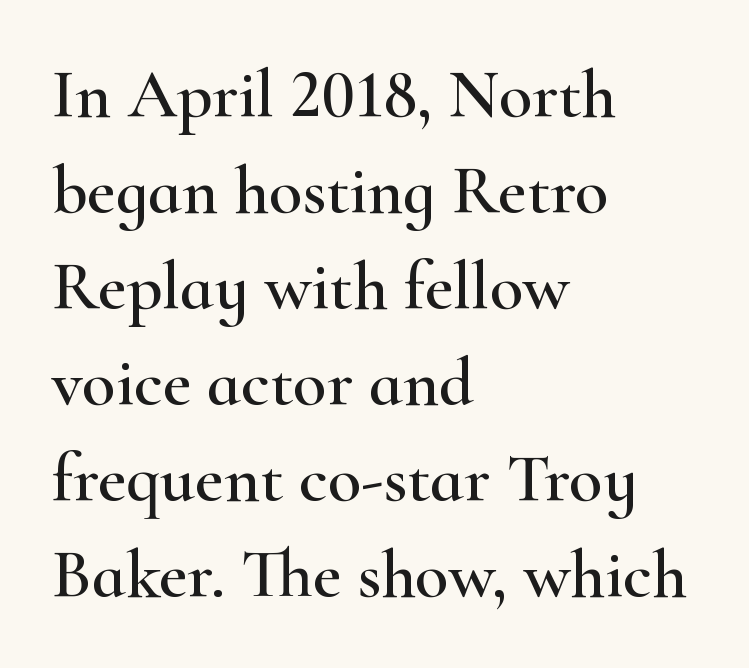
{"serif": "yes", "italic": "no", "width": "wide", "stroke_contrast": "high", "x_height": "small", "monospaced": "no", "underline": "no", "align": "left", "line_spacing": "normal", "line_spacing_ratio": 1.39, "letter_spacing": "normal", "letter_spacing_em": 0.0, "glyph_px": 69}
